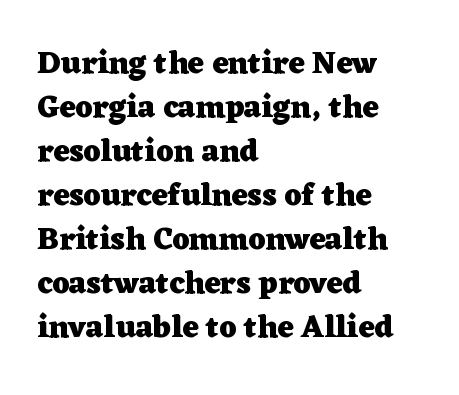
No word sits above an underline. This block has exactly the height ordinary leading produces. Strong, thick strokes mark this as bold type. These lines are rendered in a variable-pitch font. Do the letters lean? They stand straight. The typeface chosen for these lines features serifs.
